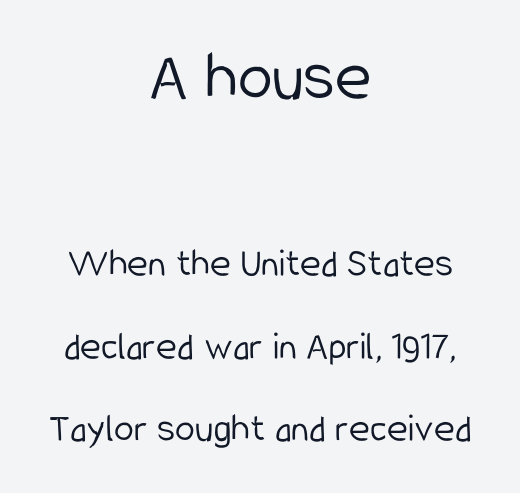
The passage shown is typeset with a sans-serif family. Rule under the text: the space is simply empty. This sample trades compactness for vertical openness between lines. Typesetter's note — upper block bumped up in size, lower block left smaller.
